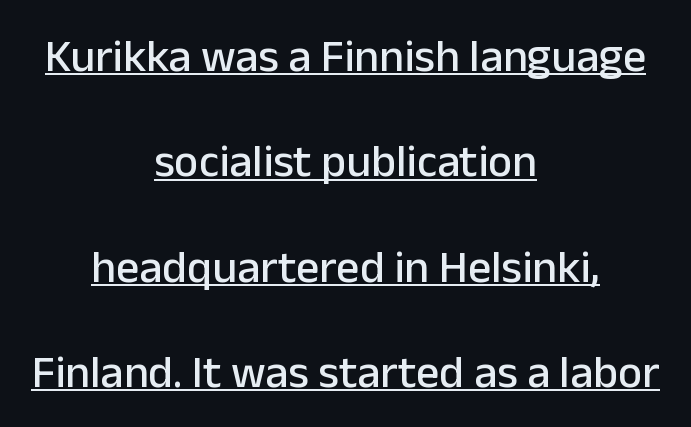
{"serif": "no", "italic": "no", "width": "normal", "stroke_contrast": "low", "x_height": "medium", "monospaced": "no", "underline": "yes", "align": "center", "line_spacing": "loose", "line_spacing_ratio": 2.29, "letter_spacing": "normal", "letter_spacing_em": 0.0, "glyph_px": 46}
